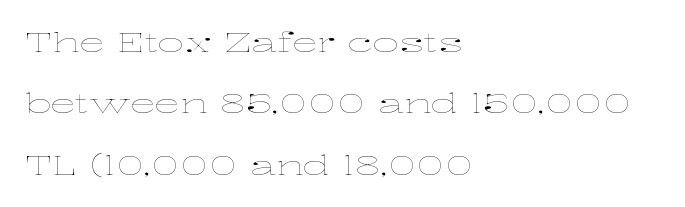
{"italic": "no", "bold": "no", "underline": "no", "align": "left", "line_spacing": "loose", "line_spacing_ratio": 2.36, "letter_spacing": "normal", "letter_spacing_em": 0.0, "glyph_px": 26}
